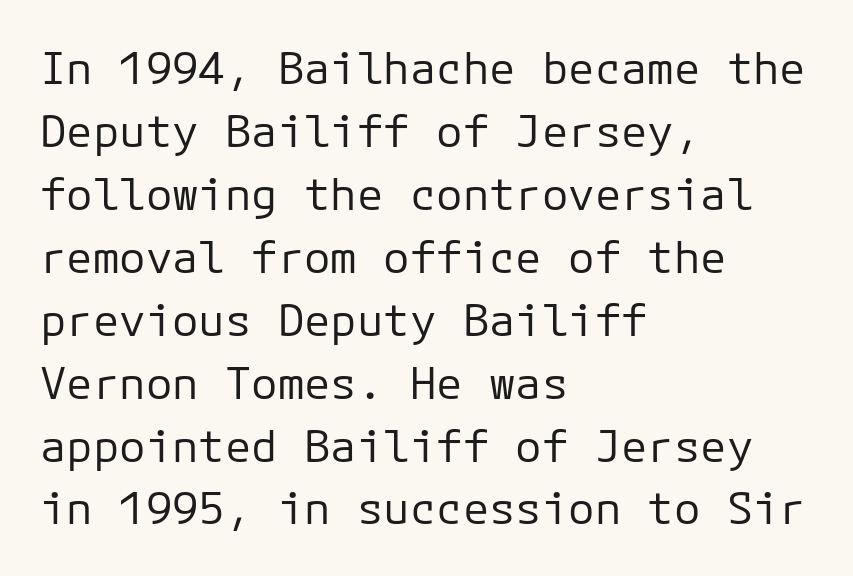
The face used here is monospaced, like something from a code editor. Note: no serifs on the glyphs. There is no visible air inserted between adjacent glyphs. Each stroke keeps to a modest, everyday thickness or less. Bare-footed words on every line.
